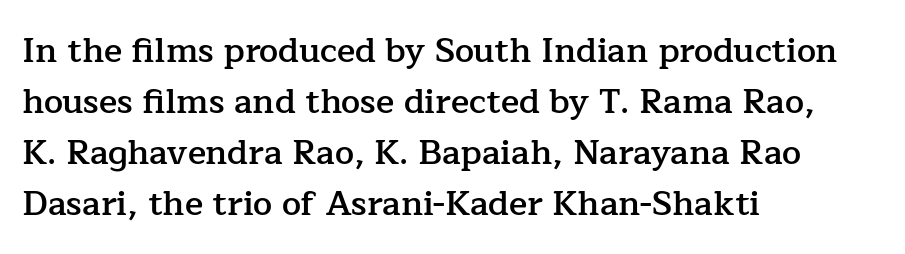
Is this a fixed-width face? No — the glyphs have proportional, varying widths. This is the regular roman posture of the typeface. This block has exactly the height ordinary leading produces. Unmarked baselines from the first word to the last.
